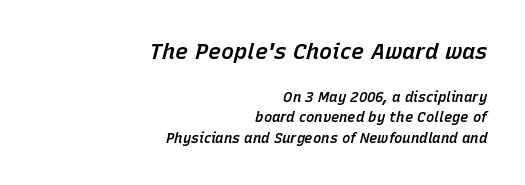
The image shows 22 px text type, italic (leaning right); set right-aligned, normal line spacing (1.46x), normal letter spacing, not underlined; the first (top) block is 1.57x larger.
